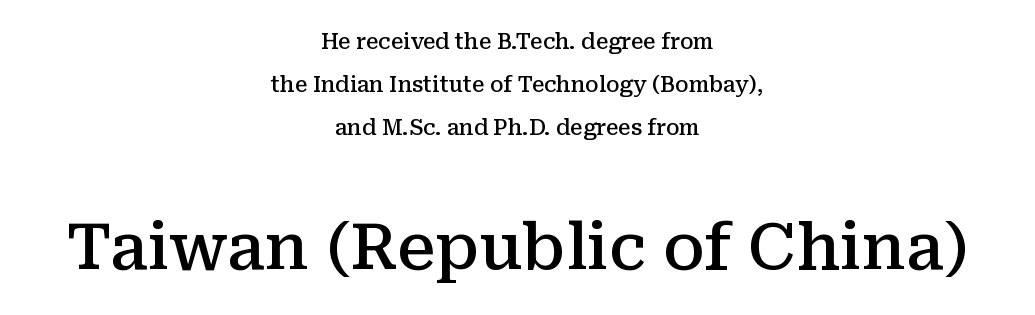
The lines are quadded center. Honestly, there is no underline to notice here at all. Scale increases going downward across the two blocks. Each new line begins a long way beneath the previous one.
